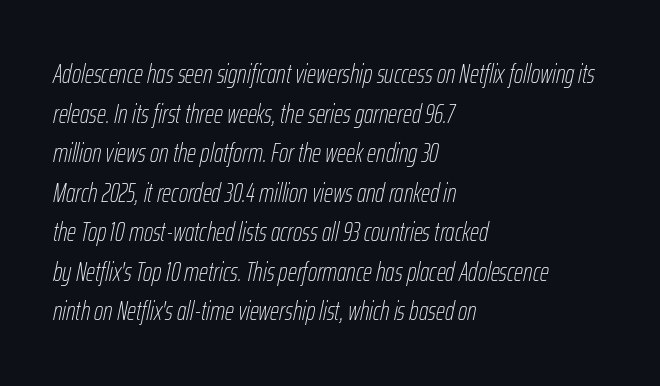
The image shows 26 px text type, italic (leaning right); set left-aligned, normal line spacing (1.52x), normal letter spacing, not underlined.
